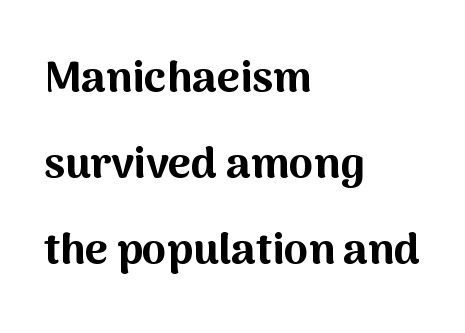
The image shows 44 px bold sans-serif type, upright; set left-aligned, loose line spacing (1.95x), normal letter spacing, not underlined; medium stroke contrast and a medium x-height.
